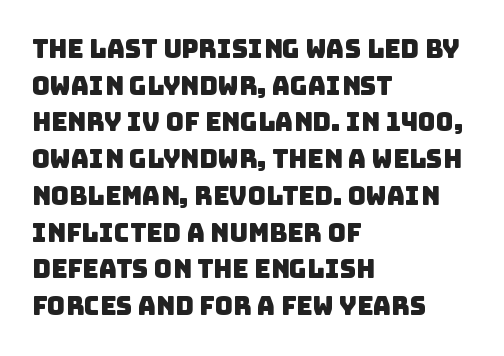
Notice how descenders clear the ascenders below comfortably — that's standard leading. Tracking here is standard; glyphs follow each other at the usual distance. The space directly below the letters is spotless. All the whitespace from short lines collects on the right.
